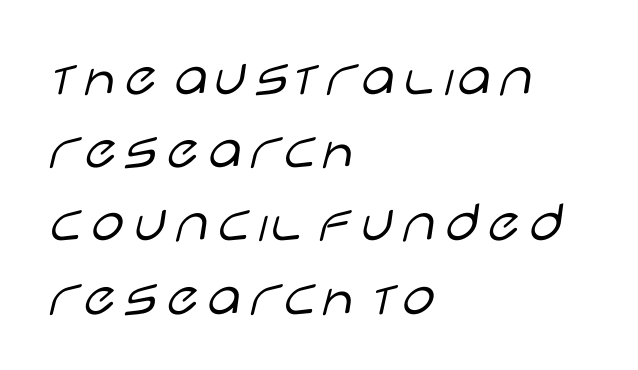
The image shows 60 px light, wide sans-serif type; set left-aligned, line spacing 1.22x, normal letter spacing, not underlined; low stroke contrast and a large x-height.
